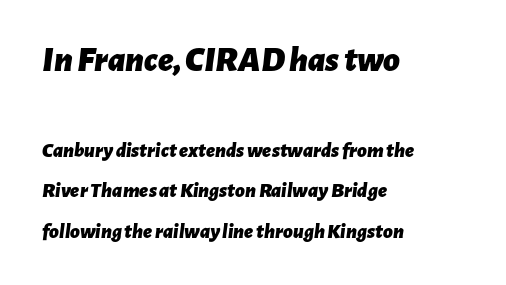
These words are printed bold, with thick strokes throughout. The face used here has a pronounced slope to its letters. In CSS terms this would be text-align: left. The zone under the glyphs is completely vacant. Notice the wide empty band between every row — that's loose leading.
